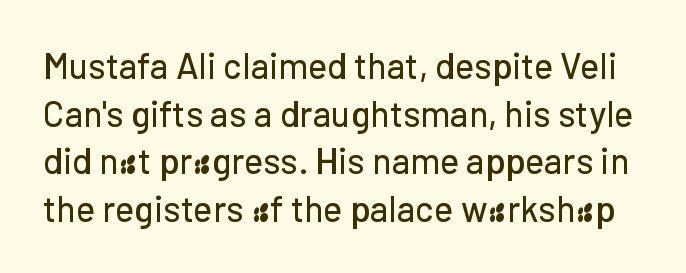
Serif or sans? Sans — the stroke terminals are bare. The letters advance in unequal steps, a hallmark of proportional type. Look at the tracking — it's just the regular setting, nothing added. Honestly, there is no underline to notice here at all. A normal amount of white space separates one row of letters from the next. Posture: upright roman.
